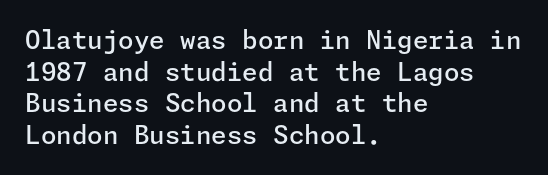
Q: Is the text bold? A: Semi-bold.
Q: Is the text italic (slanted)? A: No, it is upright.
Q: Is the text underlined? A: No.
Q: How is the paragraph aligned? A: Left-aligned.
Q: Is the spacing between letters normal or unusually wide? A: Normal.
Q: Is the spacing between lines tight, normal or loose? A: Normal.
